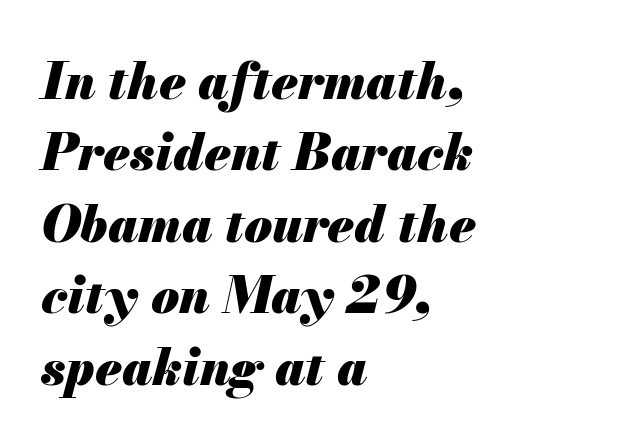
In CSS terms this would be text-align: left. Posture: slanted. Compared with typical paragraphs, the rows here are spaced about the same. The passage shown is typed in a proportional face where columns would drift. The specimen omits any rule beneath the text block's lines. Observe the ordinary spacing: letters are neighbours, not strangers.
